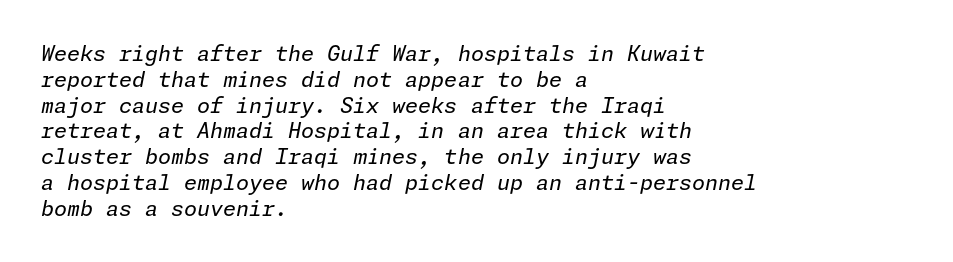
The image shows 21 px text type, italic (leaning right); set left-aligned, line spacing 1.23x, normal letter spacing, not underlined.
